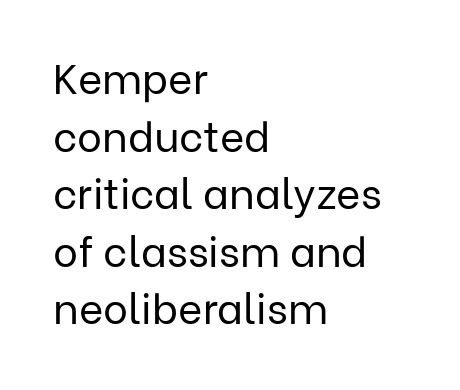
Does the lettering tilt? It doesn't — this is upright. Just letters on the line, the space beneath them empty. No heavy texture on the line: the type isn't bold. Summary of vertical rhythm: regular, with standard interline spacing. The characters display no serif detailing; their extremities are plain. These lines stack with their left ends in a neat column.
